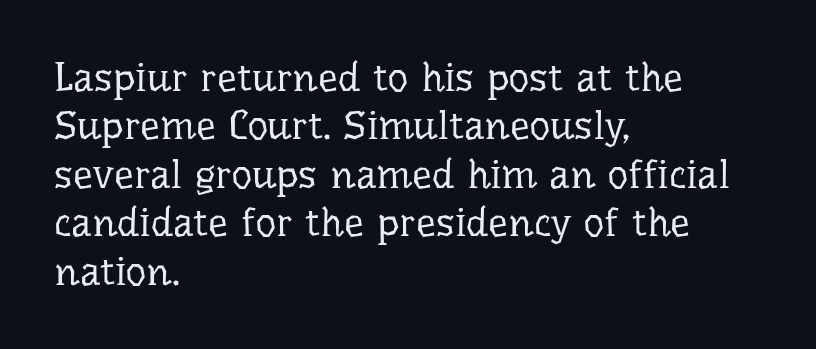
Q: Is the text bold? A: No.
Q: Is the text italic (slanted)? A: No, it is upright.
Q: Is the typeface a serif or a sans-serif typeface? A: Serif.
Q: Is the text underlined? A: No.
Q: How is the paragraph aligned? A: Left-aligned.
Q: Is the spacing between letters normal or unusually wide? A: Normal.
Q: Width (condensed, normal, or wide)? A: Normal.
Q: Stroke contrast? A: Low.
Q: x-height? A: Medium.
Q: Monospaced? A: No.
